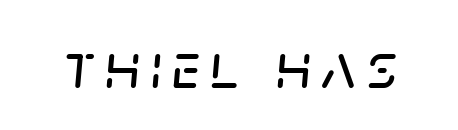
The image shows 65 px text type, italic (leaning right); set not underlined; low stroke contrast and a large x-height.
